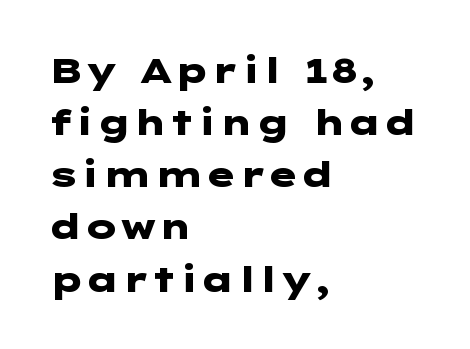
The image shows 35 px heavy, wide sans-serif type, upright; set left-aligned, normal line spacing (1.49x), normal letter spacing, not underlined; low stroke contrast and a medium x-height.
